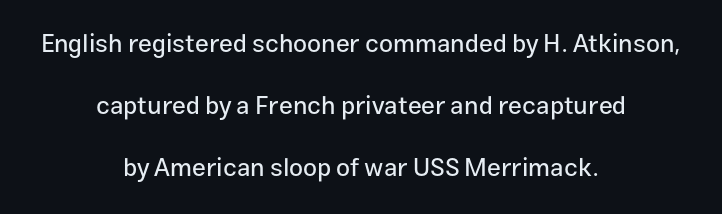
Q: Is the text italic (slanted)? A: No, it is upright.
Q: Is the text underlined? A: No.
Q: How is the paragraph aligned? A: Centered.
Q: Is the spacing between letters normal or unusually wide? A: Normal.
Q: Is the spacing between lines tight, normal or loose? A: Loose.
